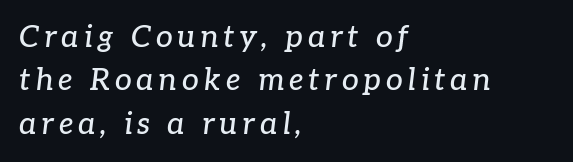
The image shows 30 px serif type, italic (leaning right); set left-aligned, normal line spacing (1.45x), not underlined; low stroke contrast and a medium x-height.
